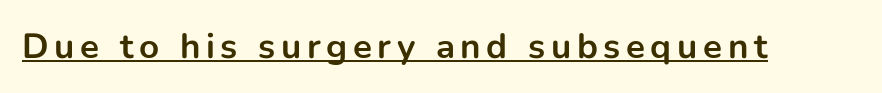
{"serif": "no", "italic": "no", "bold": "yes", "weight": "bold", "width": "normal", "stroke_contrast": "low", "x_height": "medium", "monospaced": "no", "underline": "yes", "glyph_px": 35}
